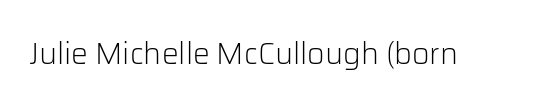
You can tell it's not italic because the verticals are truly vertical. Descender tails drop into unmarked territory. This is sans-serif lettering, the kind often seen on screens and signage. The passage shown is typed in a proportional face where columns would drift. Bold? No — there's no thickening of the strokes.
